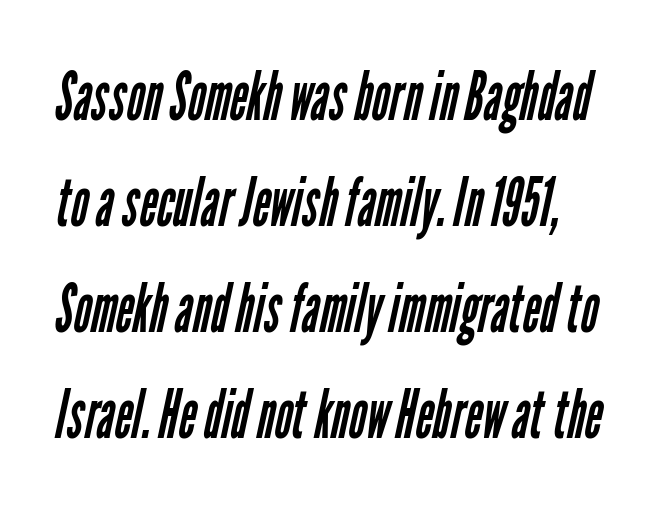
Q: Is the text bold? A: No.
Q: Is the typeface a serif or a sans-serif typeface? A: Sans-serif.
Q: Is the text underlined? A: No.
Q: Is the spacing between letters normal or unusually wide? A: Normal.
Q: Is the spacing between lines tight, normal or loose? A: Normal.
Q: Width (condensed, normal, or wide)? A: Condensed.
Q: Stroke contrast? A: Low.
Q: x-height? A: Medium.
Q: Monospaced? A: No.
